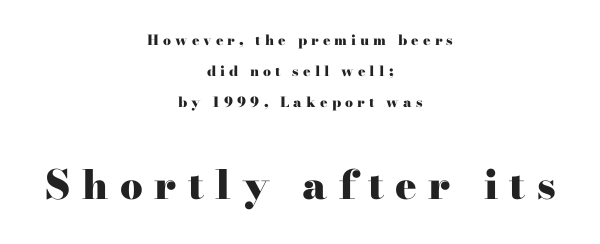
The image shows 40 px heavy, wide serif type, upright; set centered, loose line spacing (2.21x), unusually wide letter spacing (+0.29 em), not underlined; the second (bottom) block is 2.86x larger; high stroke contrast and a small x-height.
